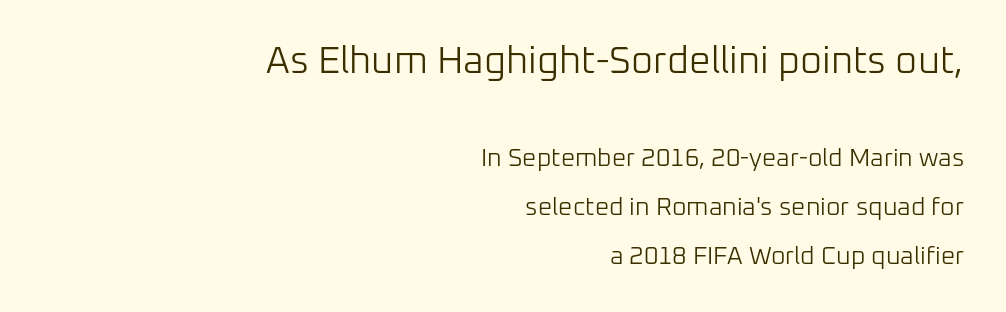
{"serif": "no", "italic": "no", "bold": "no", "weight": "light", "width": "normal", "stroke_contrast": "low", "x_height": "medium", "monospaced": "no", "underline": "no", "align": "right", "line_spacing": "loose", "line_spacing_ratio": 1.95, "letter_spacing": "normal", "letter_spacing_em": 0.0, "larger_block": "first", "size_ratio": 1.52, "glyph_px": 38}
